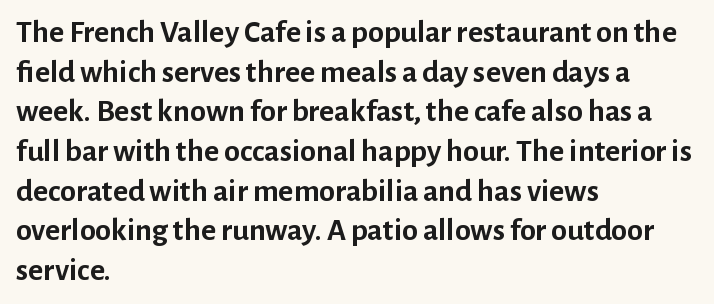
The image shows 32 px semibold sans-serif type, upright; set left-aligned, line spacing 1.24x, normal letter spacing, not underlined; low stroke contrast and a medium x-height.
